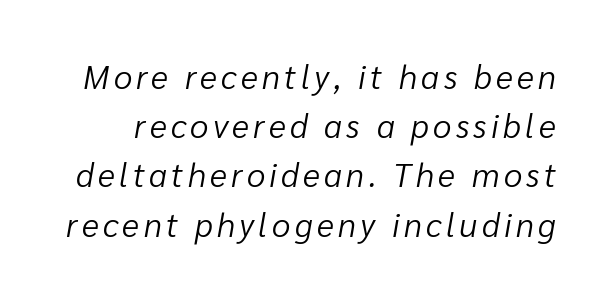
There's an unmistakable incline to the writing here. The specimen omits any rule beneath the text block's lines. Successive baselines arrive at the customary interval. The cut favours lightness, reaching ordinary text weight at its darkest. Spacing verdict: proportional, widths tailored to each character.
